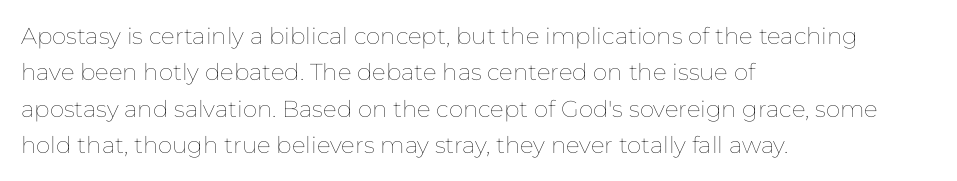
Compared with typical paragraphs, the rows here are spaced about the same. The letterforms sit at book weight or below. Ascenders rise straight up at ninety degrees. The lines are quadded left. Check the space under the baseline: it is left empty. Tracking value appears to be zero — textbook default spacing.
